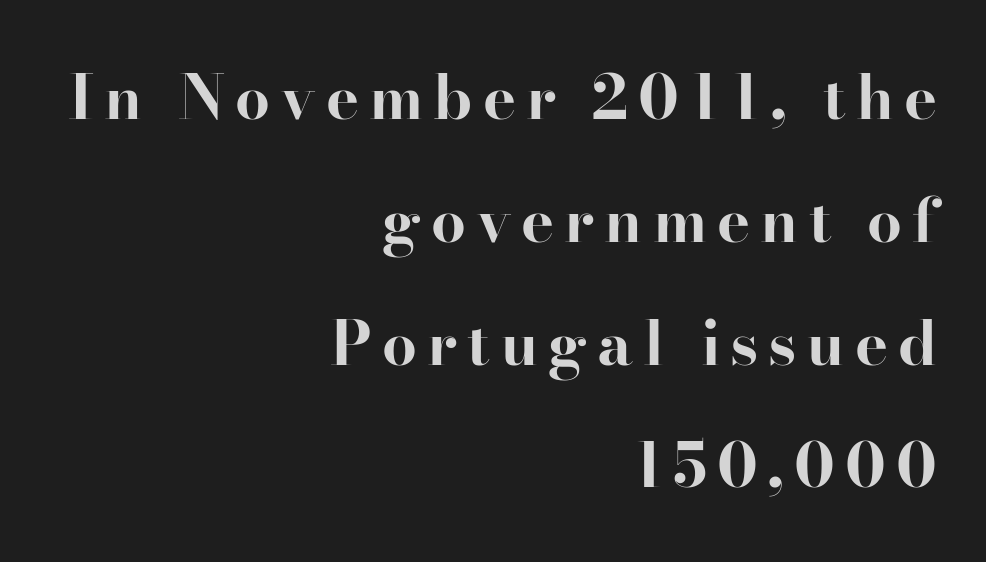
{"serif": "yes", "italic": "no", "bold": "yes", "weight": "bold", "width": "normal", "stroke_contrast": "high", "x_height": "small", "monospaced": "no", "underline": "no", "align": "right", "line_spacing": "loose", "line_spacing_ratio": 1.98, "glyph_px": 62}
